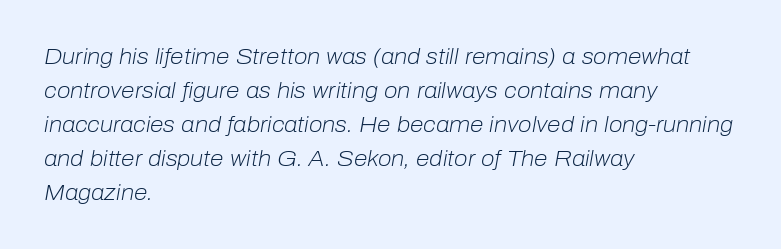
The image shows 22 px text type, italic (leaning right); set left-aligned, normal line spacing (1.54x), normal letter spacing, not underlined.
